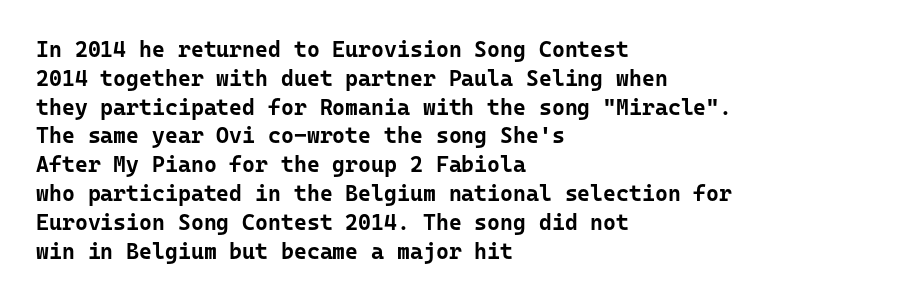
The image shows 22 px bold type, upright; set left-aligned, normal line spacing (1.31x), normal letter spacing, not underlined.
